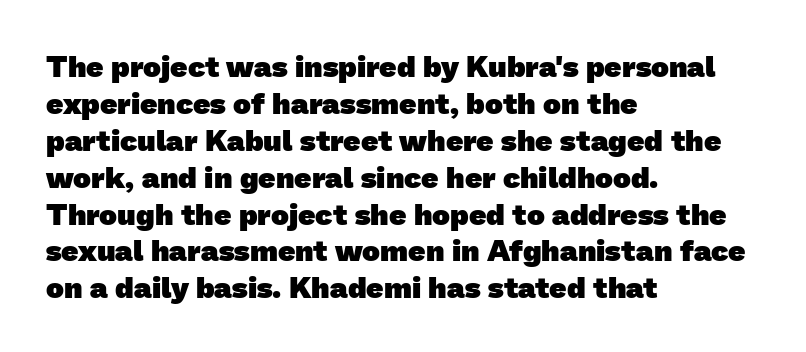
Q: Is the text bold? A: Yes.
Q: Is the typeface a serif or a sans-serif typeface? A: Sans-serif.
Q: Is the text underlined? A: No.
Q: How is the paragraph aligned? A: Left-aligned.
Q: Is the spacing between letters normal or unusually wide? A: Normal.
Q: Width (condensed, normal, or wide)? A: Normal.
Q: Stroke contrast? A: Low.
Q: x-height? A: Medium.
Q: Monospaced? A: No.
